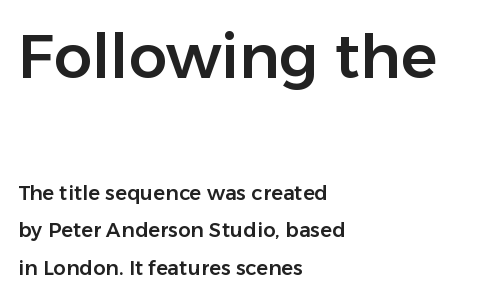
{"serif": "no", "italic": "no", "width": "normal", "stroke_contrast": "low", "x_height": "medium", "monospaced": "no", "underline": "no", "align": "left", "line_spacing_ratio": 1.86, "letter_spacing": "normal", "letter_spacing_em": 0.0, "larger_block": "first", "size_ratio": 3.05, "glyph_px": 61}
